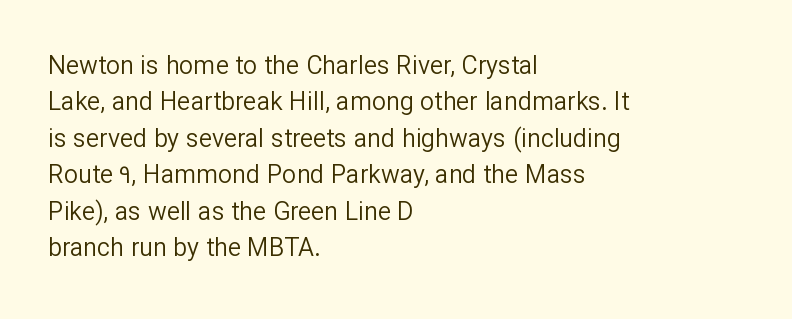
The image shows 25 px text type, upright; set left-aligned, normal line spacing (1.46x), normal letter spacing, not underlined.
